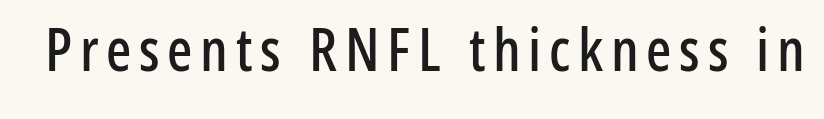
{"serif": "no", "italic": "no", "width": "condensed", "stroke_contrast": "low", "x_height": "medium", "monospaced": "no", "underline": "no", "glyph_px": 59}
